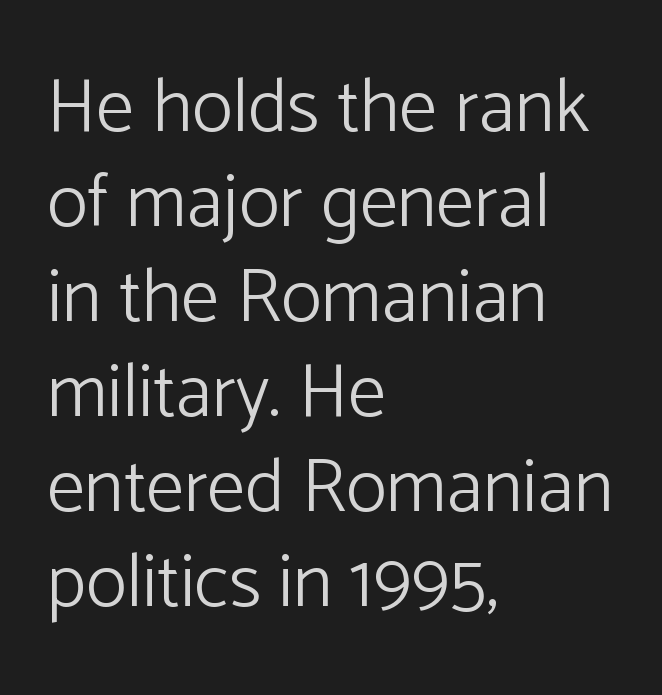
{"serif": "no", "italic": "no", "bold": "no", "weight": "light", "width": "normal", "stroke_contrast": "low", "x_height": "medium", "monospaced": "no", "underline": "no", "align": "left", "line_spacing": "normal", "line_spacing_ratio": 1.25, "letter_spacing": "normal", "letter_spacing_em": 0.0, "glyph_px": 76}
